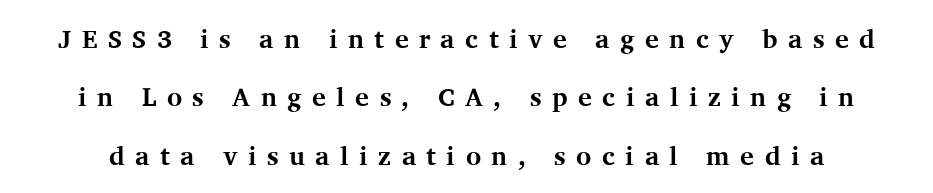
{"italic": "no", "bold": "yes", "underline": "no", "line_spacing": "loose", "line_spacing_ratio": 2.25, "letter_spacing": "wide", "letter_spacing_em": 0.4, "glyph_px": 26}
